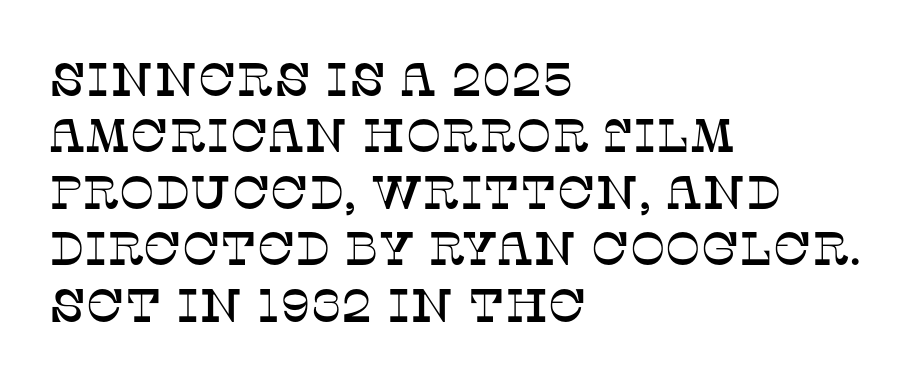
The image shows 47 px serif type, upright; set left-aligned, line spacing 1.2x, normal letter spacing, not underlined; low stroke contrast and a large x-height.
